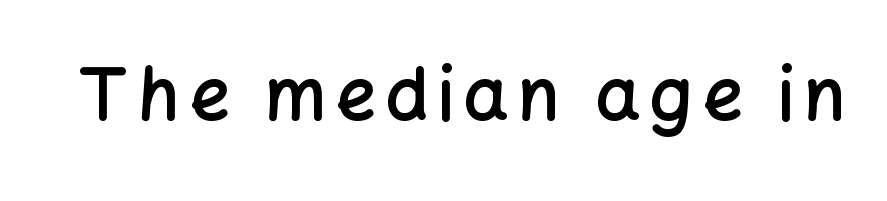
The image shows 71 px semibold sans-serif type, upright; set not underlined; low stroke contrast and a medium x-height.
